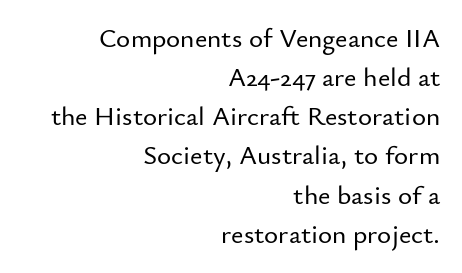
Clear beneath every line of the passage. Compared with a flush-left layout, this one pins lines to the opposite, right side. The lines sit at an ordinary, default distance from one another. This rendering leaves character spacing at its baseline value. Tall strokes in this sample are plumb rather than angled.
